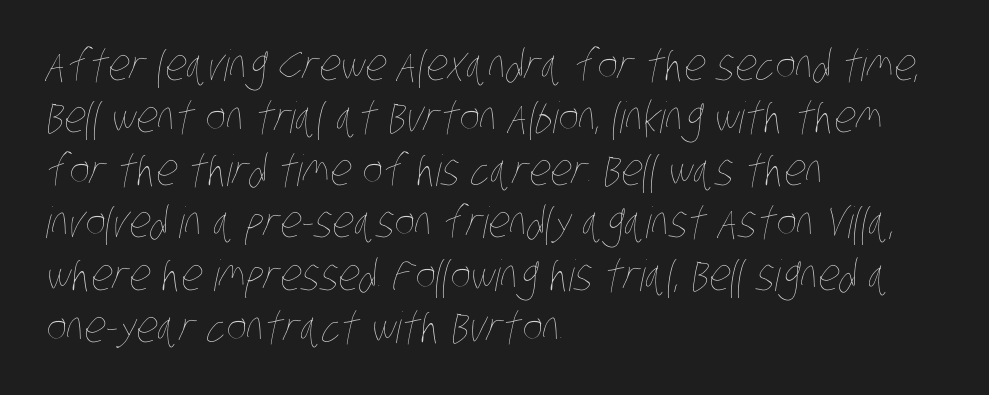
Is the letter spacing exaggerated? No — it looks like the ordinary default. The letters advance in unequal steps, a hallmark of proportional type. Horizontal alignment here is leftward, the default for most running prose. Just letters on the line, the space beneath them empty. No heavy texture on the line: the type isn't bold.
